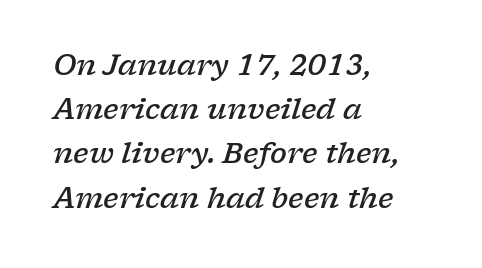
Q: Is the text bold? A: Semi-bold.
Q: Is the text italic (slanted)? A: Yes, it leans right by about 17 degrees.
Q: Is the typeface a serif or a sans-serif typeface? A: Serif.
Q: Is the text underlined? A: No.
Q: How is the paragraph aligned? A: Left-aligned.
Q: Is the spacing between letters normal or unusually wide? A: Normal.
Q: Is the spacing between lines tight, normal or loose? A: Normal.
Q: Width (condensed, normal, or wide)? A: Wide.
Q: Stroke contrast? A: Low.
Q: x-height? A: Medium.
Q: Monospaced? A: No.
